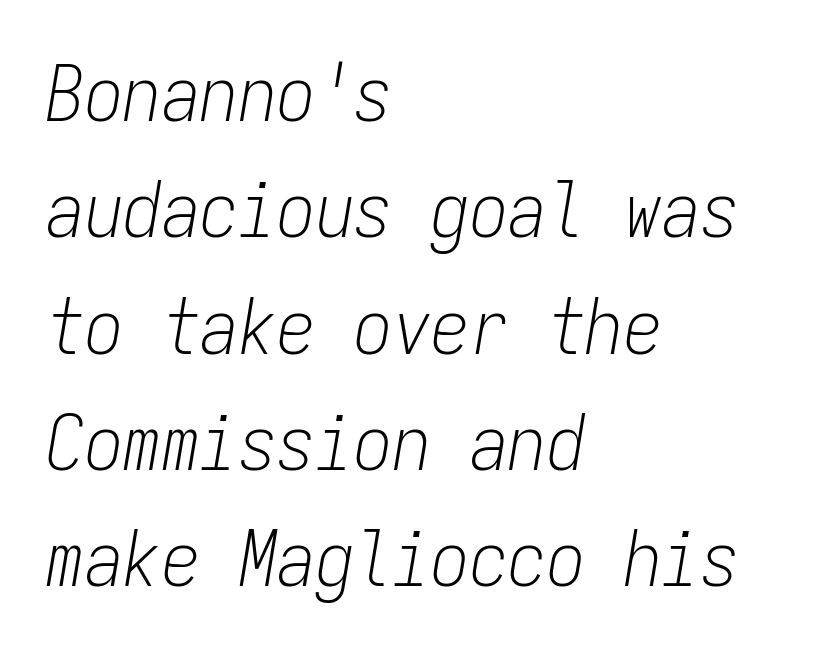
Q: Is the text bold? A: No.
Q: Is the text italic (slanted)? A: Yes, it leans right by about 9 degrees.
Q: Is the text underlined? A: No.
Q: How is the paragraph aligned? A: Left-aligned.
Q: Is the spacing between letters normal or unusually wide? A: Normal.
Q: Is the spacing between lines tight, normal or loose? A: Normal.
Q: Width (condensed, normal, or wide)? A: Condensed.
Q: Stroke contrast? A: Low.
Q: x-height? A: Medium.
Q: Monospaced? A: Yes.
